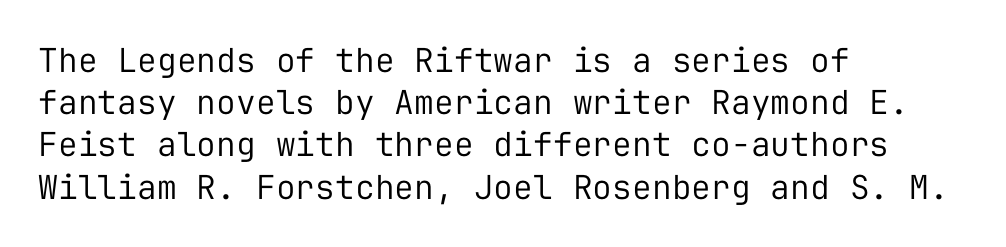
The strokes carry an ordinary text weight at most. The leading is moderate, giving the passage an even texture. No extra tracking has been applied to these lines. What kind of face is this? One without serifs — a sans. These lines are rendered in a fixed-pitch font.
